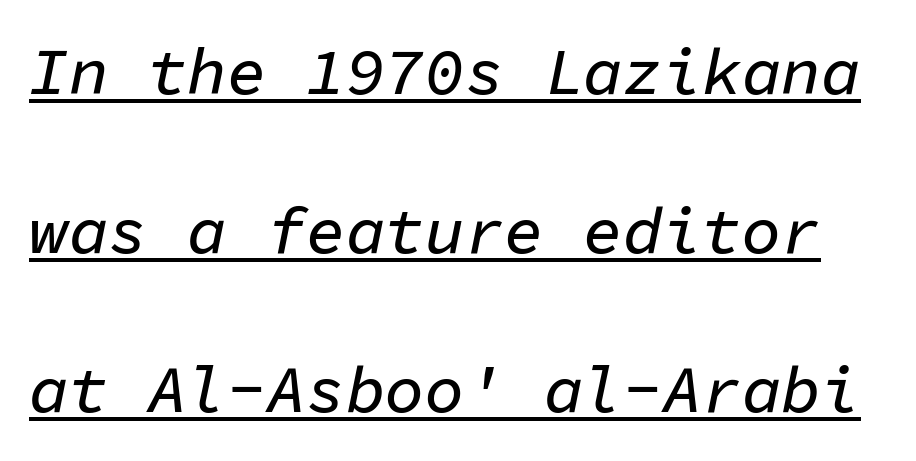
This is underlined copy, the kind a proofreader might mark for attention. Is there much room between lines? Yes — plenty of vertical air separates them. This sample has the even, mechanical cadence of fixed-width lettering. This rendering leaves character spacing at its baseline value. The glyphs look as if they've been sheared to an angle.
